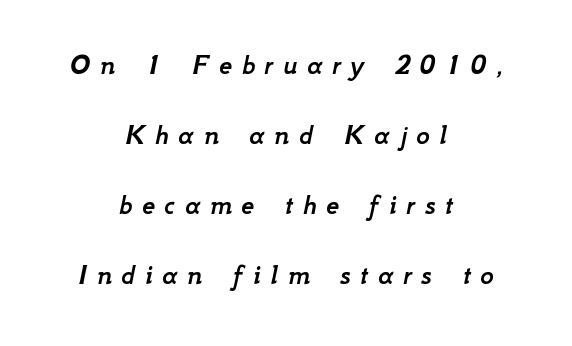
{"italic": "yes", "lean": "right", "slant_degrees": 12, "width": "normal", "stroke_contrast": "low", "x_height": "small", "monospaced": "no", "underline": "no", "align": "center", "line_spacing": "loose", "line_spacing_ratio": 2.41, "letter_spacing": "wide", "letter_spacing_em": 0.33, "glyph_px": 29}
